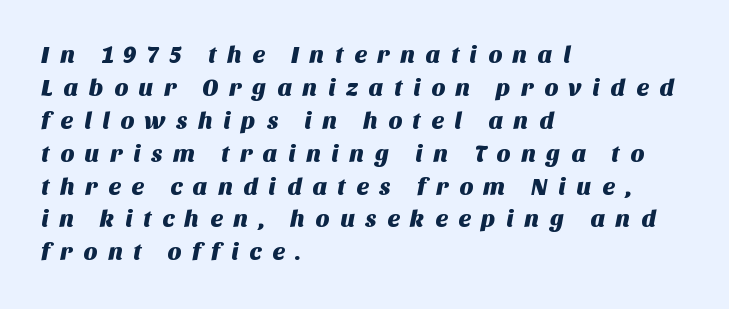
Q: Is the text underlined? A: No.
Q: How is the paragraph aligned? A: Left-aligned.
Q: Is the spacing between letters normal or unusually wide? A: Unusually wide.
Q: Is the spacing between lines tight, normal or loose? A: Normal.
